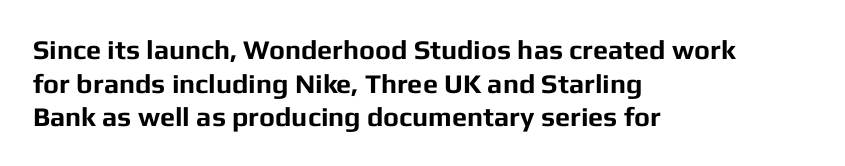
Q: Is the text bold? A: Yes.
Q: Is the text italic (slanted)? A: No, it is upright.
Q: Is the text underlined? A: No.
Q: How is the paragraph aligned? A: Left-aligned.
Q: Is the spacing between letters normal or unusually wide? A: Normal.
Q: Is the spacing between lines tight, normal or loose? A: Normal.
